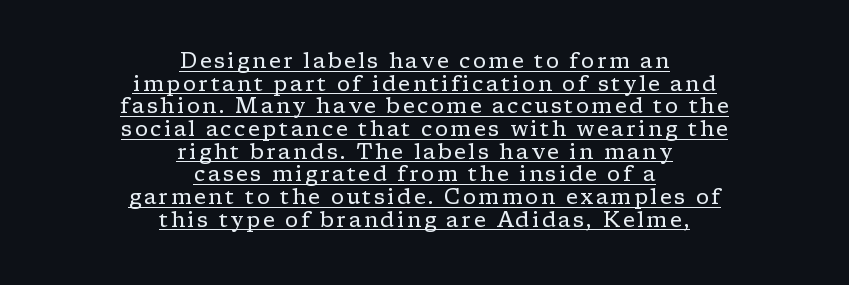
Very little white space separates one row of letters from the next. You can see a thin bar hugging the bottom of the glyphs. The compositor balanced each line on the midline. A light-to-regular cut is what we see here. These lines were composed using upright roman letters.
